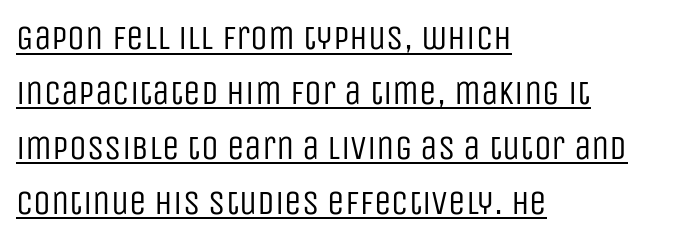
{"serif": "no", "italic": "no", "bold": "no", "weight": "regular", "width": "condensed", "stroke_contrast": "low", "x_height": "large", "monospaced": "no", "underline": "yes", "align": "left", "line_spacing": "normal", "line_spacing_ratio": 1.57, "letter_spacing": "normal", "letter_spacing_em": 0.0, "glyph_px": 35}
